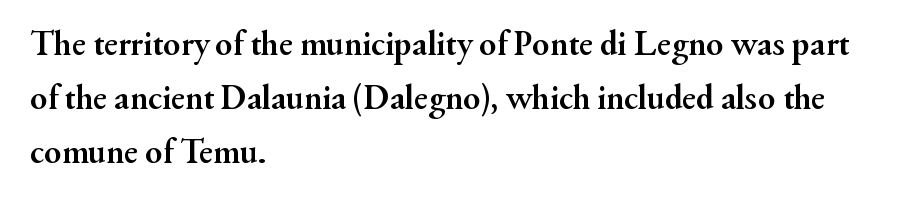
Q: Is the text bold? A: Yes.
Q: Is the text italic (slanted)? A: No, it is upright.
Q: Is the typeface a serif or a sans-serif typeface? A: Serif.
Q: Is the text underlined? A: No.
Q: How is the paragraph aligned? A: Left-aligned.
Q: Is the spacing between letters normal or unusually wide? A: Normal.
Q: Is the spacing between lines tight, normal or loose? A: Normal.
Q: Width (condensed, normal, or wide)? A: Normal.
Q: Stroke contrast? A: Medium.
Q: x-height? A: Small.
Q: Monospaced? A: No.
